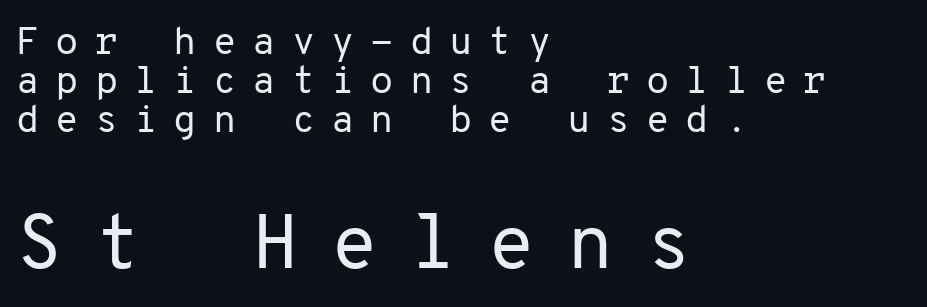
Q: Is the text bold? A: No.
Q: Is the text italic (slanted)? A: No, it is upright.
Q: Is the typeface a serif or a sans-serif typeface? A: Sans-serif.
Q: Is the text underlined? A: No.
Q: How is the paragraph aligned? A: Left-aligned.
Q: Is the spacing between letters normal or unusually wide? A: Unusually wide.
Q: Is the spacing between lines tight, normal or loose? A: Tight.
Q: Which block of text is set in a larger size, the first (top) or the second (bottom)? A: The second (bottom) one.
Q: Width (condensed, normal, or wide)? A: Normal.
Q: Stroke contrast? A: Low.
Q: x-height? A: Medium.
Q: Monospaced? A: Yes.
